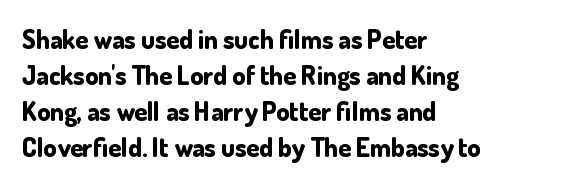
Q: Is the text bold? A: Yes.
Q: Is the text italic (slanted)? A: No, it is upright.
Q: Is the text underlined? A: No.
Q: How is the paragraph aligned? A: Left-aligned.
Q: Is the spacing between letters normal or unusually wide? A: Normal.
Q: Is the spacing between lines tight, normal or loose? A: Normal.
